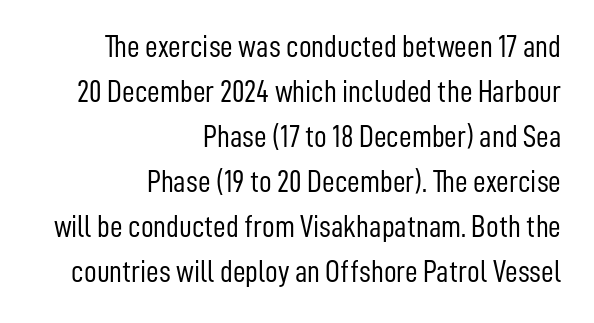
Q: Is the text bold? A: No.
Q: Is the text italic (slanted)? A: No, it is upright.
Q: Is the typeface a serif or a sans-serif typeface? A: Sans-serif.
Q: Is the text underlined? A: No.
Q: How is the paragraph aligned? A: Right-aligned.
Q: Is the spacing between letters normal or unusually wide? A: Normal.
Q: Is the spacing between lines tight, normal or loose? A: Normal.
Q: Width (condensed, normal, or wide)? A: Condensed.
Q: Stroke contrast? A: Low.
Q: x-height? A: Medium.
Q: Monospaced? A: No.
